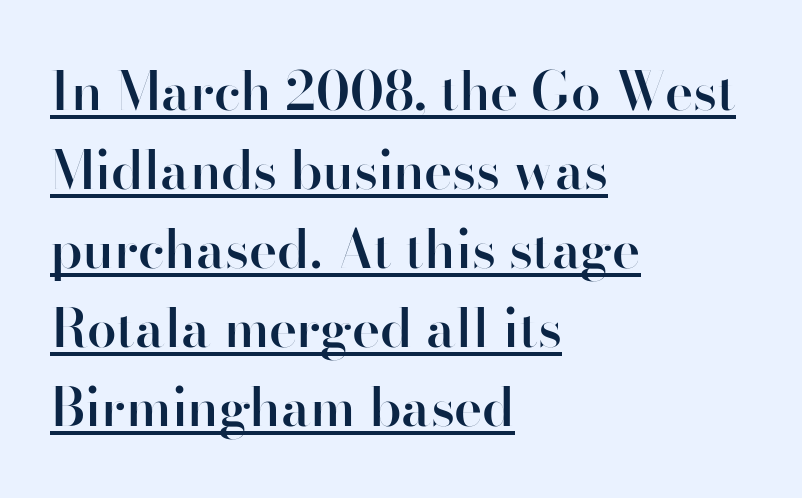
The image shows 53 px semibold sans-serif type, upright; set left-aligned, normal line spacing (1.49x), normal letter spacing, underlined; high stroke contrast and a small x-height.
